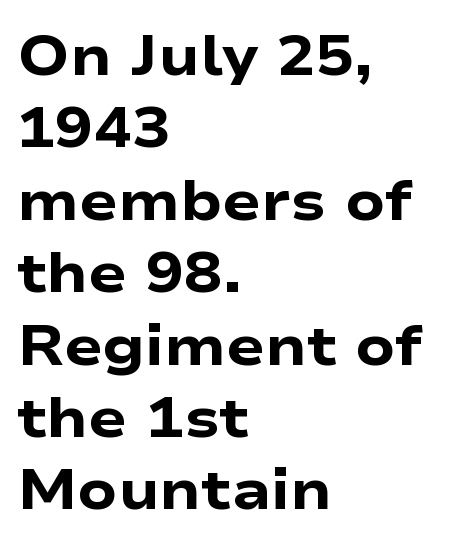
The image shows 57 px heavy, wide sans-serif type, upright; set left-aligned, normal line spacing (1.27x), normal letter spacing, not underlined; low stroke contrast and a medium x-height.
